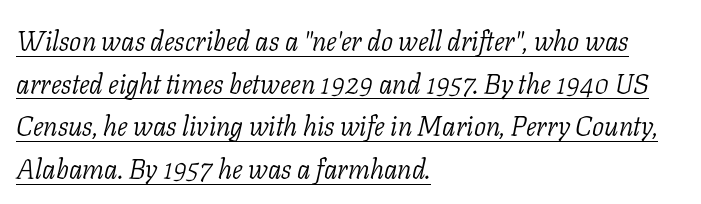
The typesetting does not lean heavy: it is not bold. The rag falls on the right side of this text block. Words appear dense and cohesive because spacing is normal. If you measured baseline to baseline, you'd find a middling distance. In terms of posture, this sample is oblique. Students, observe the line beneath the letters — that is underlining.
